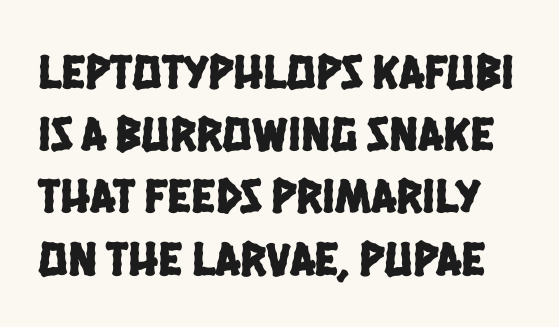
Q: Is the typeface a serif or a sans-serif typeface? A: Sans-serif.
Q: Is the text underlined? A: No.
Q: Is the spacing between letters normal or unusually wide? A: Normal.
Q: Is the spacing between lines tight, normal or loose? A: Normal.
Q: Width (condensed, normal, or wide)? A: Condensed.
Q: Stroke contrast? A: Low.
Q: x-height? A: Large.
Q: Monospaced? A: No.
